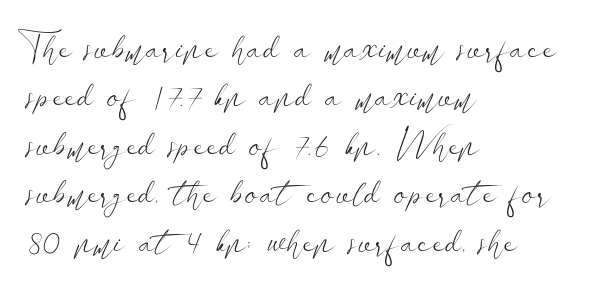
The image shows 37 px light, wide sans-serif type; set left-aligned, normal line spacing (1.31x), normal letter spacing, not underlined; low stroke contrast and a small x-height.
